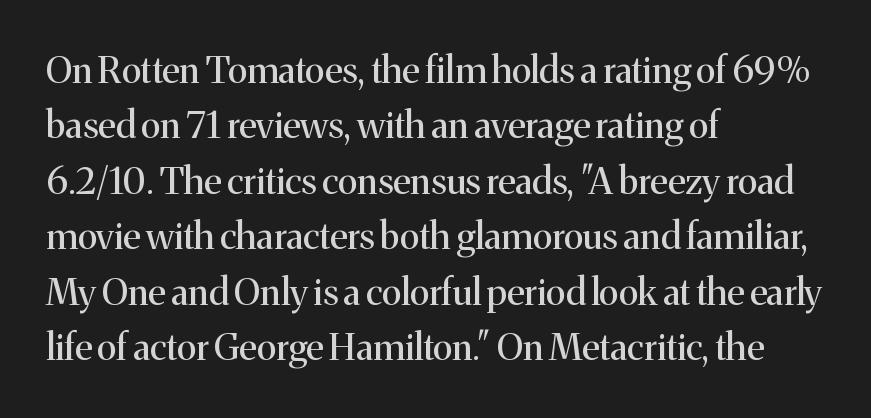
Q: Is the text bold? A: No.
Q: Is the text italic (slanted)? A: No, it is upright.
Q: Is the typeface a serif or a sans-serif typeface? A: Serif.
Q: Is the text underlined? A: No.
Q: How is the paragraph aligned? A: Left-aligned.
Q: Is the spacing between letters normal or unusually wide? A: Normal.
Q: Is the spacing between lines tight, normal or loose? A: Normal.
Q: Width (condensed, normal, or wide)? A: Normal.
Q: Stroke contrast? A: Medium.
Q: x-height? A: Medium.
Q: Monospaced? A: No.
